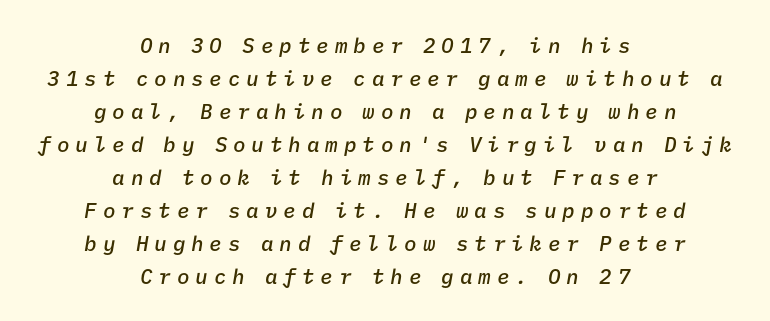
{"italic": "yes", "lean": "right", "slant_degrees": 9, "bold": "semi", "underline": "no", "align": "center", "line_spacing": "normal", "line_spacing_ratio": 1.57, "letter_spacing": "wide", "letter_spacing_em": 0.28, "glyph_px": 21}
